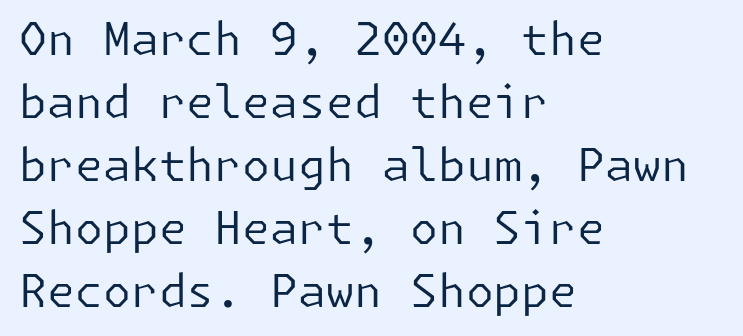
The image shows 45 px regular-weight sans-serif type, upright; set left-aligned, normal line spacing (1.4x), normal letter spacing, not underlined; low stroke contrast and a medium x-height.
